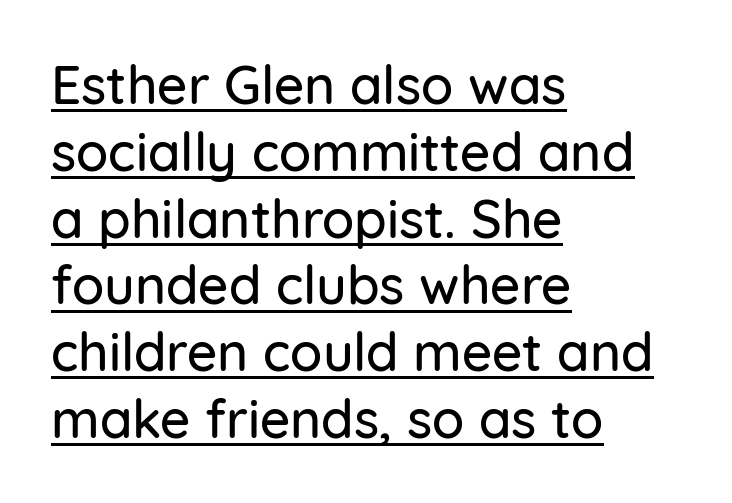
Q: Is the text italic (slanted)? A: No, it is upright.
Q: Is the typeface a serif or a sans-serif typeface? A: Sans-serif.
Q: Is the text underlined? A: Yes.
Q: How is the paragraph aligned? A: Left-aligned.
Q: Is the spacing between letters normal or unusually wide? A: Normal.
Q: Is the spacing between lines tight, normal or loose? A: Normal.
Q: Width (condensed, normal, or wide)? A: Normal.
Q: Stroke contrast? A: Low.
Q: x-height? A: Medium.
Q: Monospaced? A: No.
